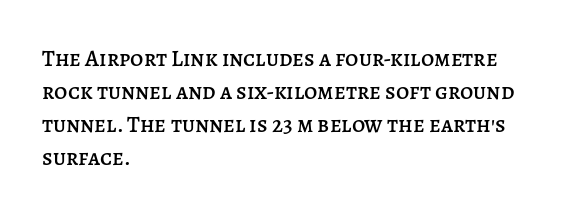
Q: Is the text italic (slanted)? A: No, it is upright.
Q: Is the text underlined? A: No.
Q: How is the paragraph aligned? A: Left-aligned.
Q: Is the spacing between letters normal or unusually wide? A: Normal.
Q: Is the spacing between lines tight, normal or loose? A: Normal.
